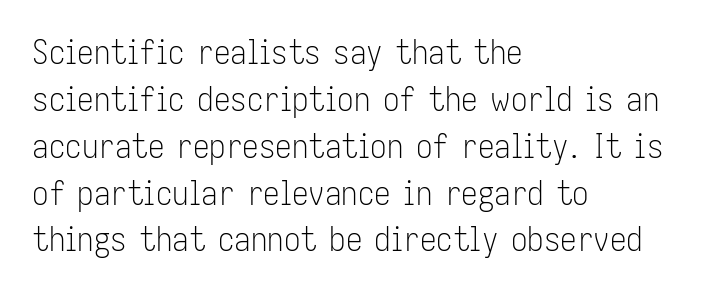
Any mark beneath the type? The region is blank. Successive baselines arrive at the customary interval. Vertical stems look standard width or narrower in stroke. The passage shown is typed in a proportional face where columns would drift. Serifs: no, the terminals of the letterforms are clean. Does the copy run flush right? No — it runs flush left.
